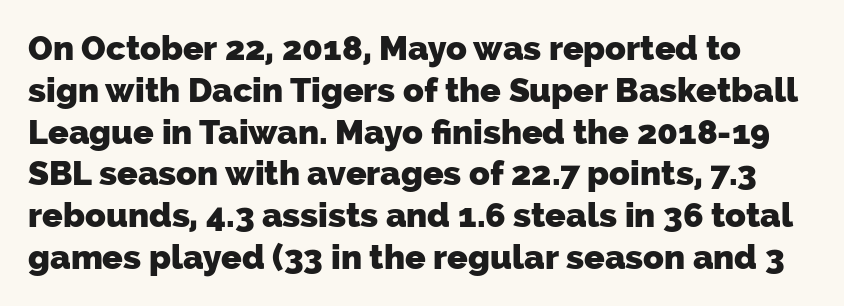
The passage shown is typed in a proportional face where columns would drift. Weight: bold. The typeface chosen for these lines omits serifs. How are the letters spaced? Ordinarily, with no added tracking. The space directly below the letters is spotless.
